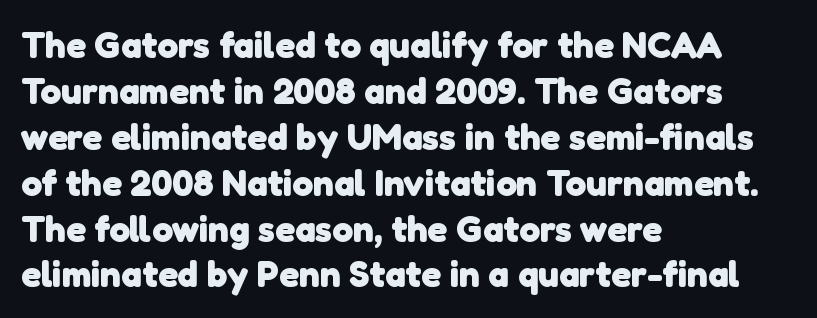
{"serif": "no", "bold": "yes", "weight": "heavy", "width": "normal", "stroke_contrast": "low", "x_height": "medium", "monospaced": "no", "underline": "no", "align": "left", "line_spacing_ratio": 1.24, "letter_spacing": "normal", "letter_spacing_em": 0.0, "glyph_px": 37}
